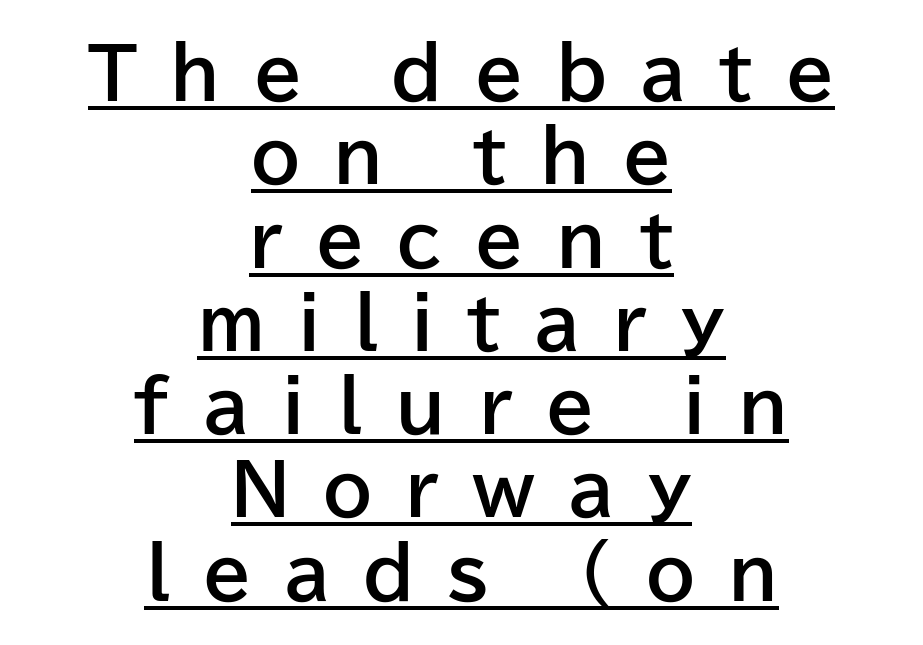
Q: Is the text bold? A: Yes.
Q: Is the text italic (slanted)? A: No, it is upright.
Q: Is the typeface a serif or a sans-serif typeface? A: Sans-serif.
Q: Is the text underlined? A: Yes.
Q: How is the paragraph aligned? A: Centered.
Q: Is the spacing between letters normal or unusually wide? A: Unusually wide.
Q: Width (condensed, normal, or wide)? A: Normal.
Q: Stroke contrast? A: Low.
Q: x-height? A: Medium.
Q: Monospaced? A: No.
